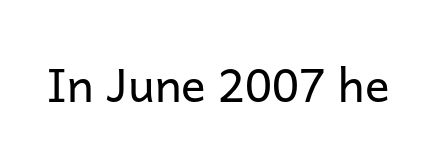
{"serif": "no", "italic": "no", "bold": "no", "weight": "regular", "width": "normal", "stroke_contrast": "low", "x_height": "medium", "monospaced": "no", "underline": "no", "letter_spacing": "normal", "letter_spacing_em": 0.0, "glyph_px": 46}
